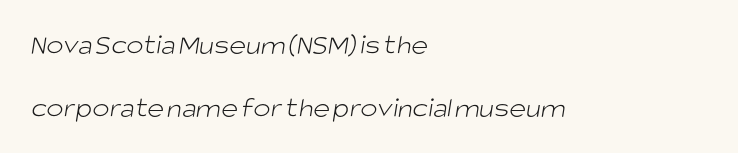
Letter spacing: default. No heavy texture on the line: the type isn't bold. Here the designer chose a conventional face with non-uniform glyph widths. The passage shown stacks its lines with a broad gap. The passage is arranged the way most books set body copy — flush left. Check where the strokes stop: nothing finishes them off — pure sans.
